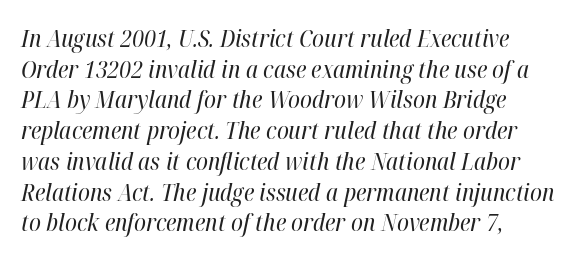
The characters are drawn with everyday or finer stroke widths. The passage shown stacks its lines at a standard gap. Just letters on the line, the space beneath them empty. This sample uses plain, unmodified letter spacing. Italic: yes, the glyphs are oblique.
